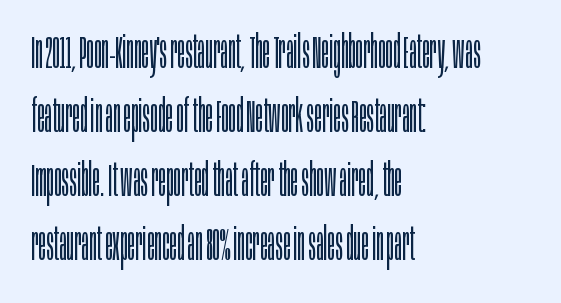
{"serif": "no", "italic": "no", "bold": "no", "weight": "light", "width": "condensed", "stroke_contrast": "low", "x_height": "large", "monospaced": "no", "underline": "no", "align": "left", "line_spacing": "normal", "line_spacing_ratio": 1.39, "letter_spacing": "normal", "letter_spacing_em": 0.0, "glyph_px": 46}
